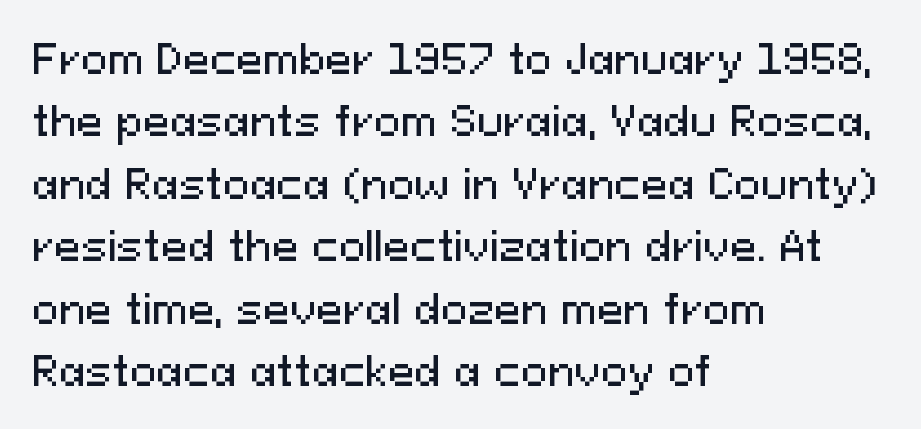
{"serif": "no", "italic": "no", "width": "normal", "stroke_contrast": "medium", "x_height": "medium", "monospaced": "no", "underline": "no", "align": "left", "line_spacing": "normal", "line_spacing_ratio": 1.56, "letter_spacing": "normal", "letter_spacing_em": 0.0, "glyph_px": 40}
